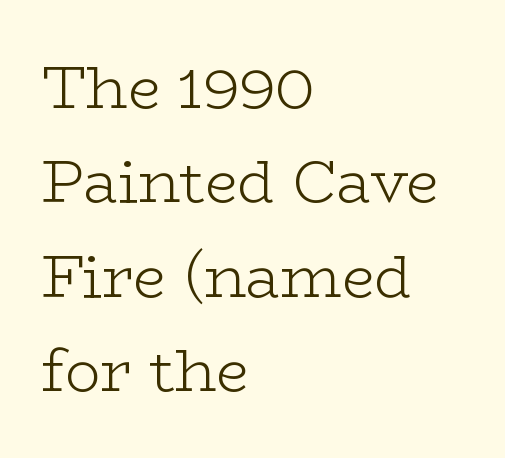
The image shows 59 px light, wide serif type, upright; set left-aligned, normal line spacing (1.6x), normal letter spacing, not underlined; low stroke contrast and a medium x-height.
